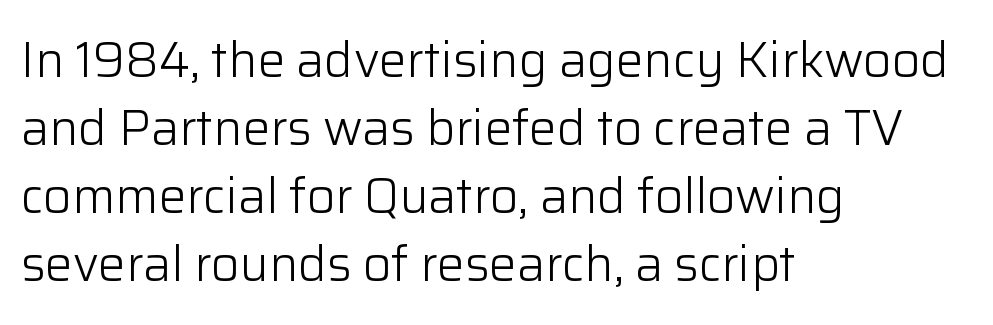
The image shows 49 px light sans-serif type, upright; set left-aligned, normal line spacing (1.39x), normal letter spacing, not underlined; low stroke contrast and a medium x-height.
